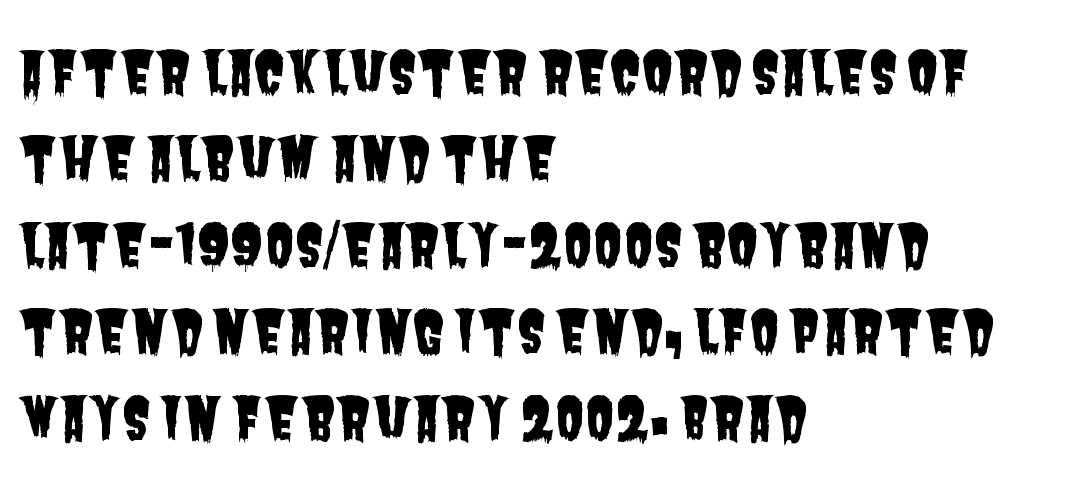
A typesetter would call this zero additional tracking. The passage is arranged the way most books set body copy — flush left. Clear beneath every line of the passage. Quick note: interline space is typical. Note: no serifs on the glyphs. These lines are rendered in a variable-pitch font.
